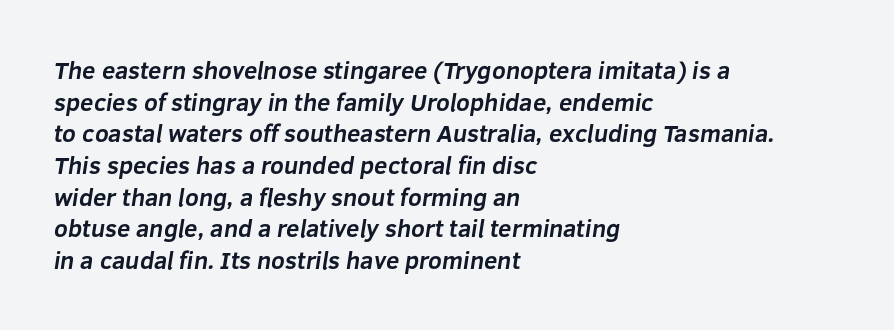
The image shows 24 px bold type; set left-aligned, normal line spacing (1.32x), normal letter spacing, not underlined.
